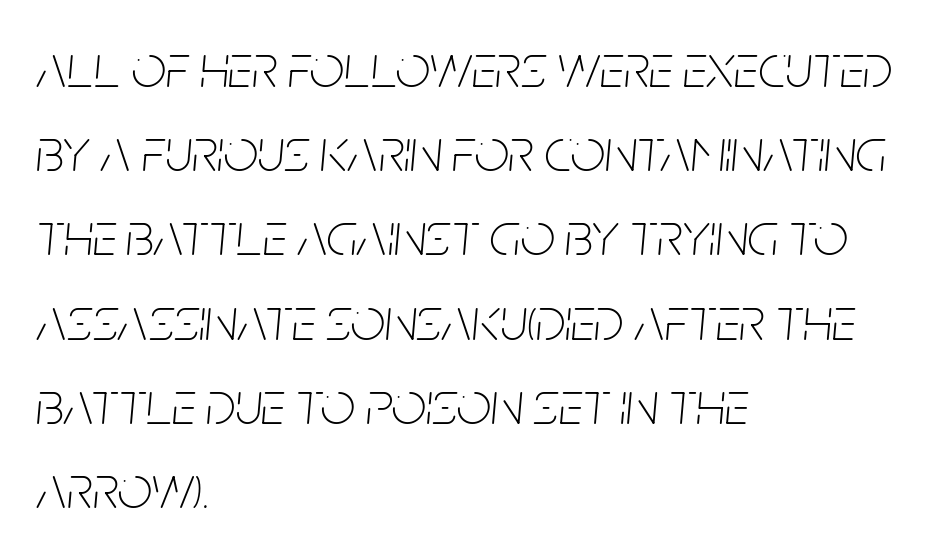
Q: Is the text bold? A: No.
Q: Is the text italic (slanted)? A: Yes, it leans right by about 5 degrees.
Q: Is the text underlined? A: No.
Q: How is the paragraph aligned? A: Left-aligned.
Q: Is the spacing between letters normal or unusually wide? A: Normal.
Q: Is the spacing between lines tight, normal or loose? A: Normal.
Q: Width (condensed, normal, or wide)? A: Condensed.
Q: Stroke contrast? A: Low.
Q: x-height? A: Large.
Q: Monospaced? A: No.
